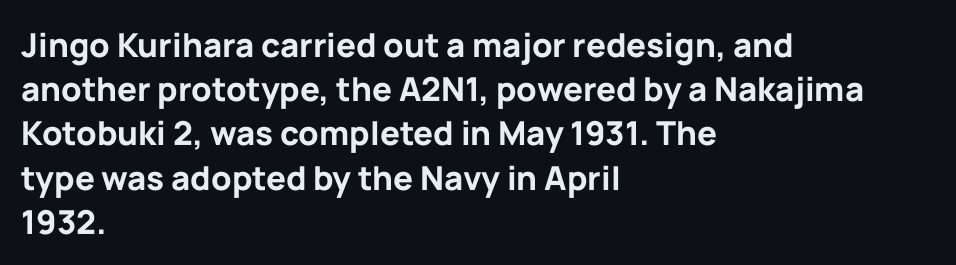
Q: Is the text bold? A: Yes.
Q: Is the text italic (slanted)? A: No, it is upright.
Q: Is the typeface a serif or a sans-serif typeface? A: Sans-serif.
Q: Is the text underlined? A: No.
Q: How is the paragraph aligned? A: Left-aligned.
Q: Is the spacing between letters normal or unusually wide? A: Normal.
Q: Is the spacing between lines tight, normal or loose? A: Normal.
Q: Width (condensed, normal, or wide)? A: Normal.
Q: Stroke contrast? A: Low.
Q: x-height? A: Medium.
Q: Monospaced? A: No.
